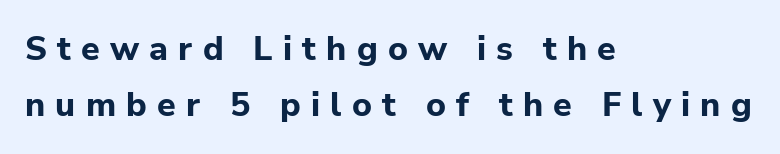
Q: Is the text bold? A: Yes.
Q: Is the text italic (slanted)? A: No, it is upright.
Q: Is the typeface a serif or a sans-serif typeface? A: Sans-serif.
Q: Is the text underlined? A: No.
Q: How is the paragraph aligned? A: Left-aligned.
Q: Is the spacing between letters normal or unusually wide? A: Unusually wide.
Q: Is the spacing between lines tight, normal or loose? A: Normal.
Q: Width (condensed, normal, or wide)? A: Normal.
Q: Stroke contrast? A: Low.
Q: x-height? A: Medium.
Q: Monospaced? A: No.
